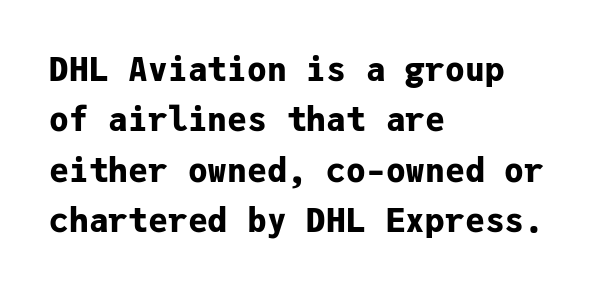
Q: Is the text bold? A: Yes.
Q: Is the text italic (slanted)? A: No, it is upright.
Q: Is the typeface a serif or a sans-serif typeface? A: Sans-serif.
Q: Is the text underlined? A: No.
Q: How is the paragraph aligned? A: Left-aligned.
Q: Is the spacing between letters normal or unusually wide? A: Normal.
Q: Is the spacing between lines tight, normal or loose? A: Normal.
Q: Width (condensed, normal, or wide)? A: Normal.
Q: Stroke contrast? A: Low.
Q: x-height? A: Medium.
Q: Monospaced? A: Yes.
